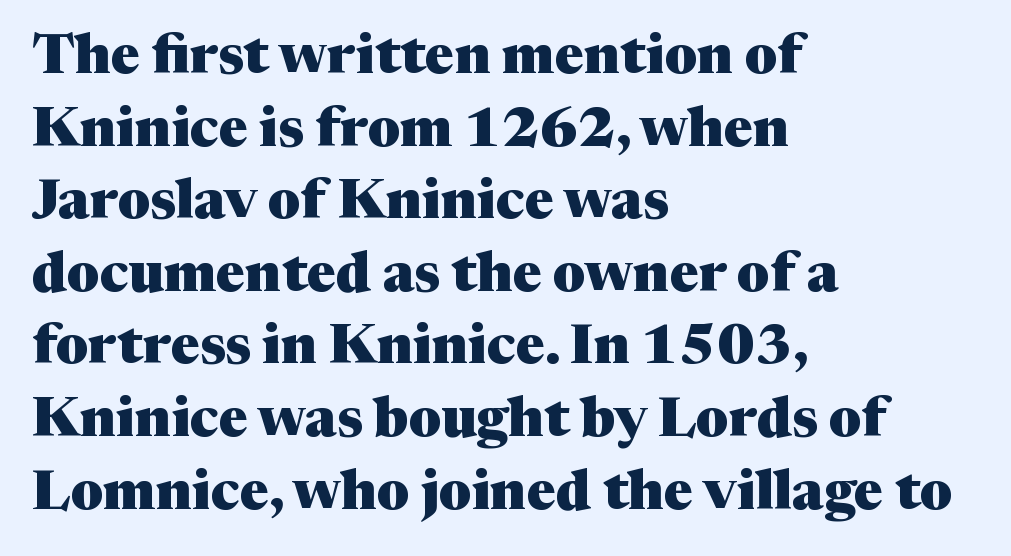
{"serif": "yes", "italic": "no", "bold": "yes", "weight": "heavy", "width": "normal", "stroke_contrast": "medium", "x_height": "medium", "monospaced": "no", "underline": "no", "align": "left", "line_spacing": "normal", "line_spacing_ratio": 1.32, "letter_spacing": "normal", "letter_spacing_em": 0.0, "glyph_px": 55}
